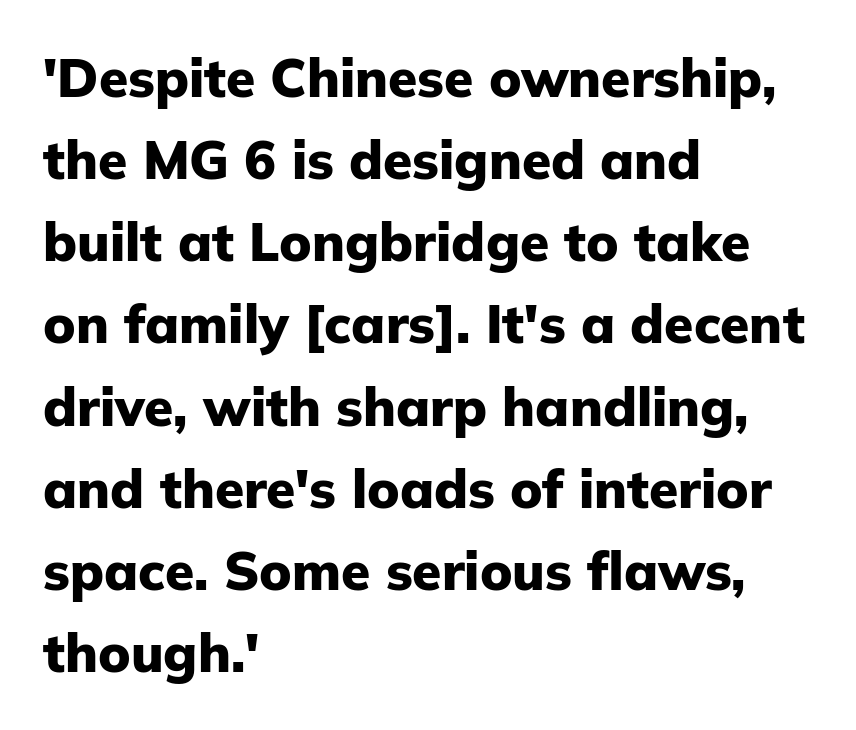
Looks like regular typesetting: each glyph gets only the width it needs. Upright lettering throughout. Nothing sits at the stroke ends, so this counts as sans-serif. Honestly, there is no underline to notice here at all. Observe the ordinary spacing: letters are neighbours, not strangers. The glyphs have the mass of a bold cut.
